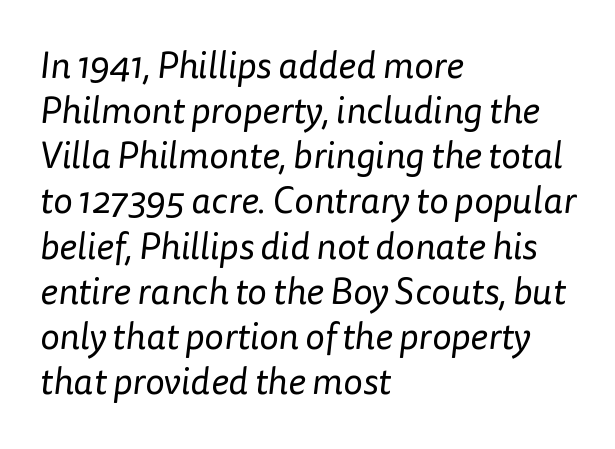
The image shows 37 px regular-weight sans-serif type; set left-aligned, line spacing 1.22x, normal letter spacing, not underlined; low stroke contrast and a medium x-height.
